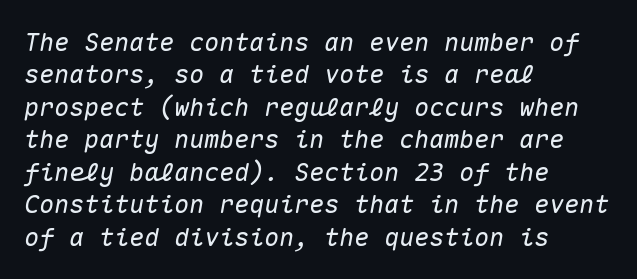
The image shows 25 px text type, italic (leaning right); set left-aligned, normal line spacing (1.3x), normal letter spacing, not underlined.
